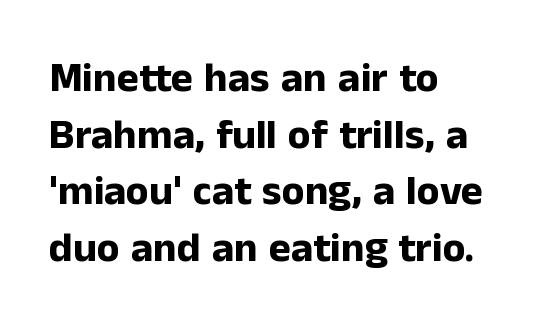
Q: Is the text bold? A: Yes.
Q: Is the text italic (slanted)? A: No, it is upright.
Q: Is the typeface a serif or a sans-serif typeface? A: Sans-serif.
Q: Is the text underlined? A: No.
Q: How is the paragraph aligned? A: Left-aligned.
Q: Is the spacing between letters normal or unusually wide? A: Normal.
Q: Is the spacing between lines tight, normal or loose? A: Normal.
Q: Width (condensed, normal, or wide)? A: Normal.
Q: Stroke contrast? A: Low.
Q: x-height? A: Medium.
Q: Monospaced? A: No.
